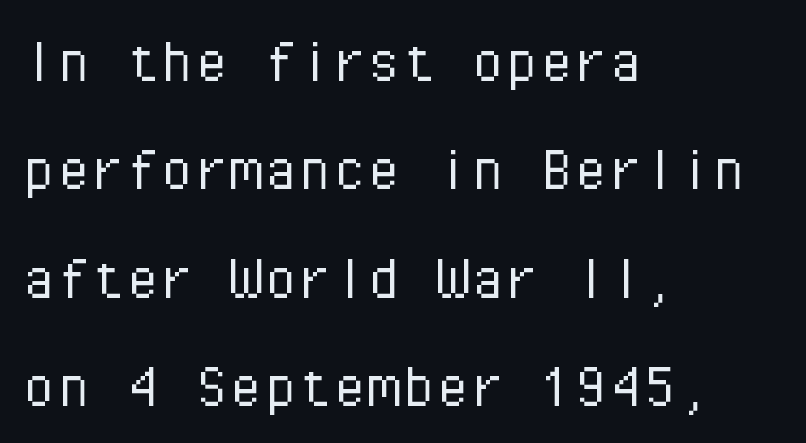
{"serif": "no", "italic": "no", "bold": "no", "weight": "light", "width": "normal", "stroke_contrast": "low", "x_height": "medium", "monospaced": "yes", "underline": "no", "align": "left", "line_spacing": "normal", "line_spacing_ratio": 1.57, "letter_spacing": "normal", "letter_spacing_em": 0.0, "glyph_px": 69}
